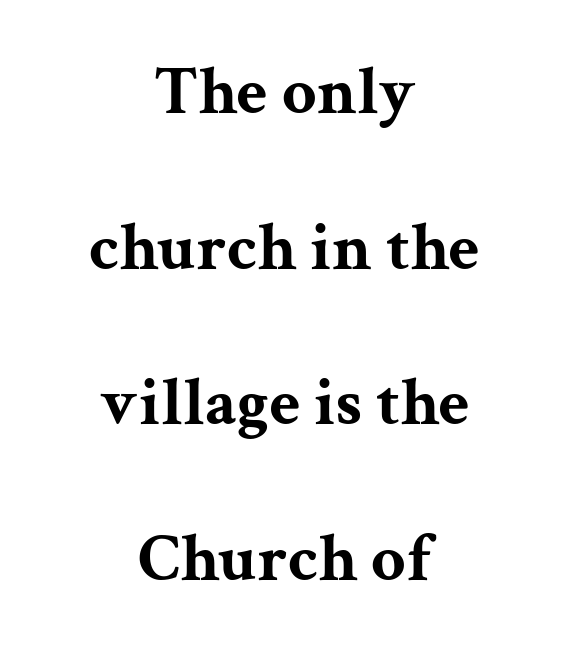
Notice the wide empty band between every row — that's loose leading. This sample uses plain, unmodified letter spacing. The font is running at its bold setting. The foot of each line stays bare and open. Check where the strokes stop: tiny serifs finish them off. The rendering uses natural spacing where letterforms have individual widths.
